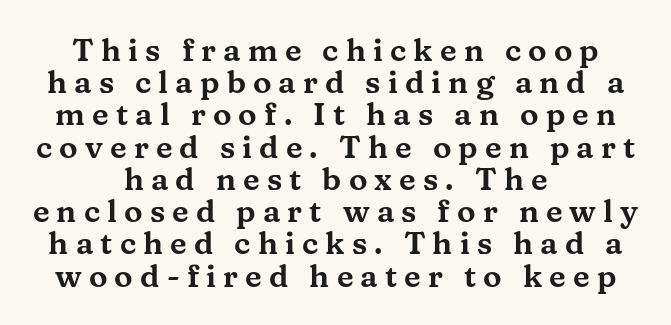
{"serif": "yes", "italic": "no", "width": "wide", "stroke_contrast": "medium", "x_height": "medium", "monospaced": "no", "underline": "no", "align": "center", "line_spacing": "tight", "line_spacing_ratio": 1.04, "letter_spacing": "wide", "letter_spacing_em": 0.23, "glyph_px": 31}
